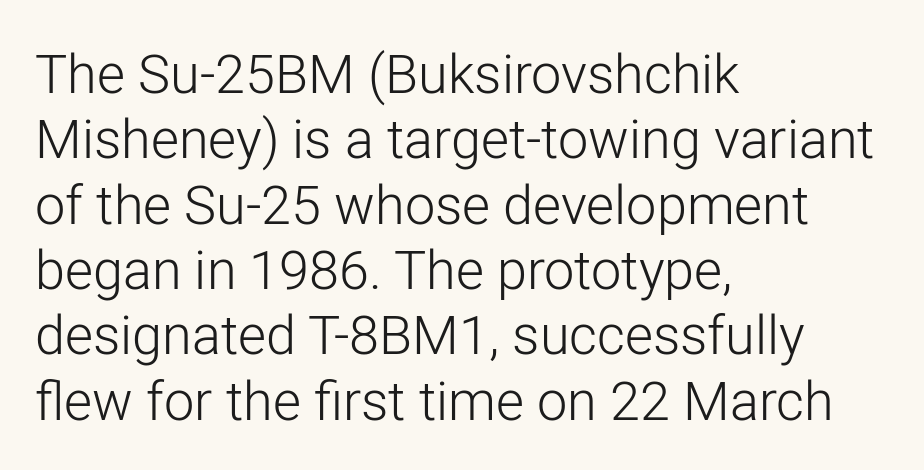
Q: Is the text bold? A: No.
Q: Is the text italic (slanted)? A: No, it is upright.
Q: Is the typeface a serif or a sans-serif typeface? A: Sans-serif.
Q: Is the text underlined? A: No.
Q: How is the paragraph aligned? A: Left-aligned.
Q: Is the spacing between letters normal or unusually wide? A: Normal.
Q: Width (condensed, normal, or wide)? A: Normal.
Q: Stroke contrast? A: Low.
Q: x-height? A: Medium.
Q: Monospaced? A: No.
